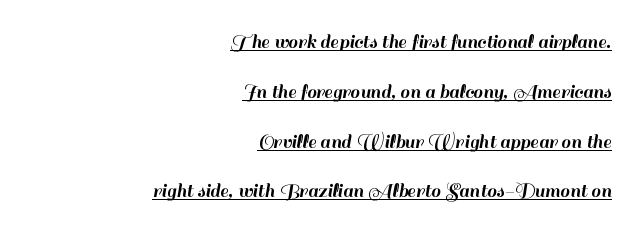
The image shows 21 px text type; set right-aligned, loose line spacing (2.37x), normal letter spacing, underlined.
